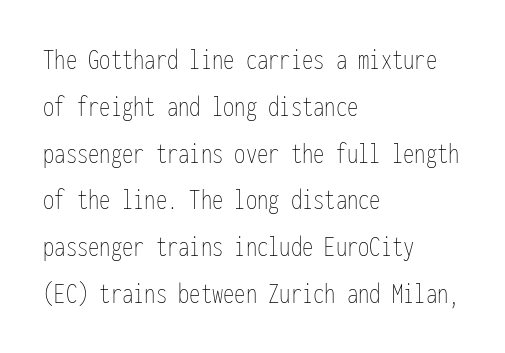
{"italic": "no", "bold": "no", "weight": "thin", "width": "condensed", "stroke_contrast": "low", "x_height": "medium", "monospaced": "yes", "underline": "no", "align": "left", "line_spacing": "normal", "line_spacing_ratio": 1.56, "letter_spacing": "normal", "letter_spacing_em": 0.0, "glyph_px": 30}
